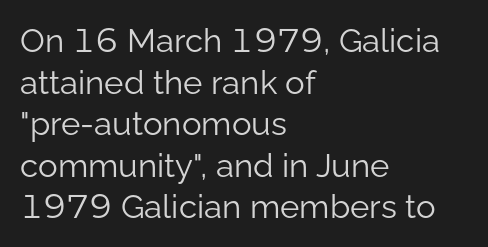
The image shows 33 px light sans-serif type, upright; set left-aligned, normal line spacing (1.26x), normal letter spacing, not underlined; low stroke contrast and a medium x-height.
